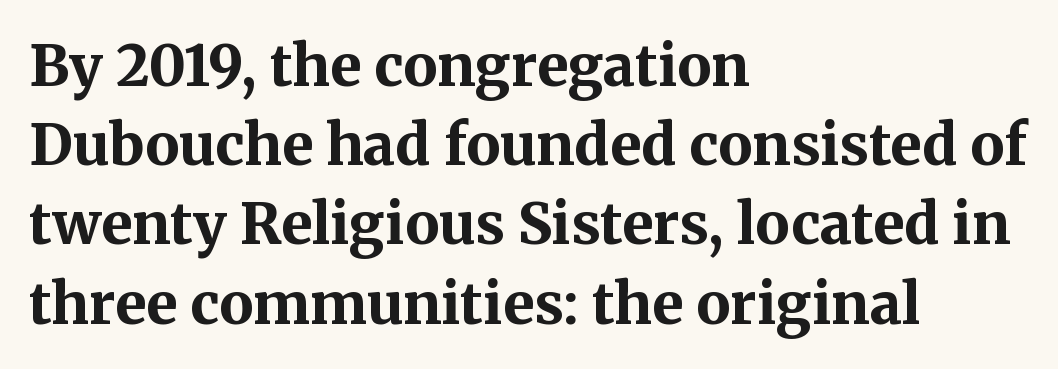
Observe the serifs anchoring each vertical stroke in this sample. The lettering stays uniformly vertical, giving the passage a roman look. Letter spacing: default. The space between consecutive lines is moderate. Strong, thick strokes mark this as bold type. Where is the straight margin? On the left.
